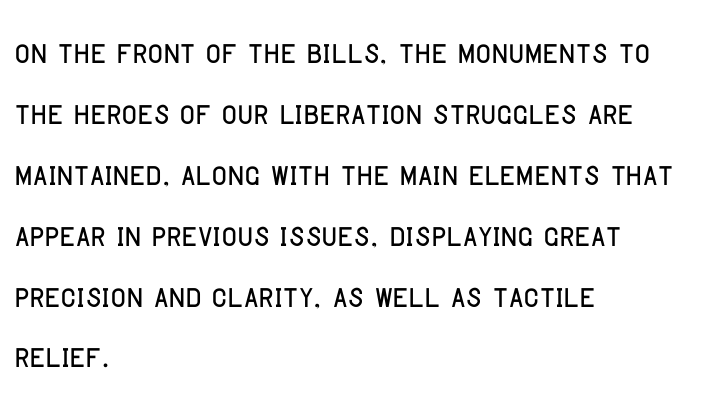
The image shows 42 px condensed sans-serif type, upright; set left-aligned, normal line spacing (1.45x), normal letter spacing, not underlined; low stroke contrast and a large x-height.
